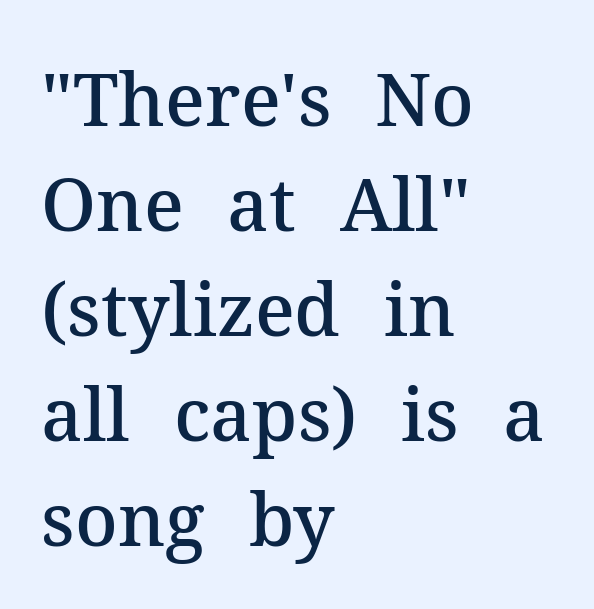
{"serif": "yes", "italic": "no", "bold": "semi", "weight": "semibold", "width": "normal", "stroke_contrast": "medium", "x_height": "medium", "monospaced": "no", "underline": "no", "align": "left", "line_spacing": "normal", "line_spacing_ratio": 1.44, "letter_spacing": "normal", "letter_spacing_em": 0.0, "glyph_px": 73}
